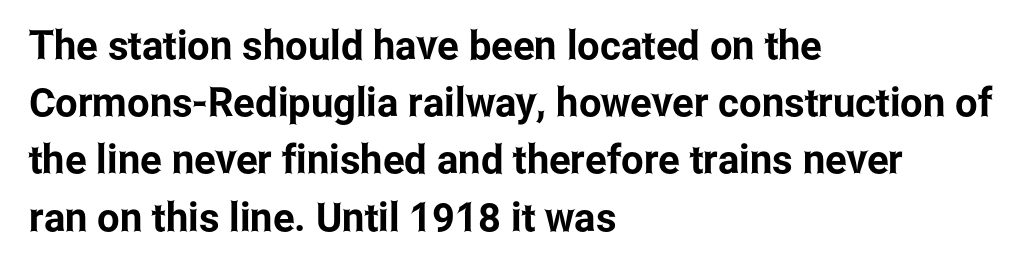
Q: Is the text italic (slanted)? A: No, it is upright.
Q: Is the typeface a serif or a sans-serif typeface? A: Sans-serif.
Q: Is the text underlined? A: No.
Q: How is the paragraph aligned? A: Left-aligned.
Q: Is the spacing between letters normal or unusually wide? A: Normal.
Q: Is the spacing between lines tight, normal or loose? A: Normal.
Q: Width (condensed, normal, or wide)? A: Condensed.
Q: Stroke contrast? A: Low.
Q: x-height? A: Medium.
Q: Monospaced? A: No.
